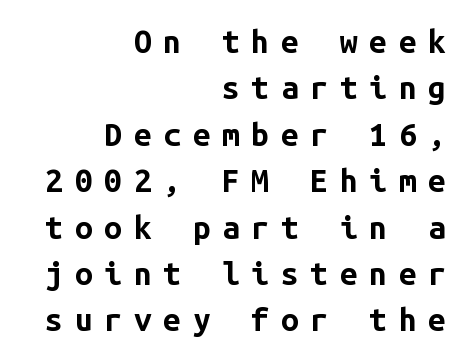
The image shows 32 px bold sans-serif type, upright, monospaced; set right-aligned, normal line spacing (1.45x), unusually wide letter spacing (+0.36 em), not underlined; low stroke contrast and a medium x-height.
